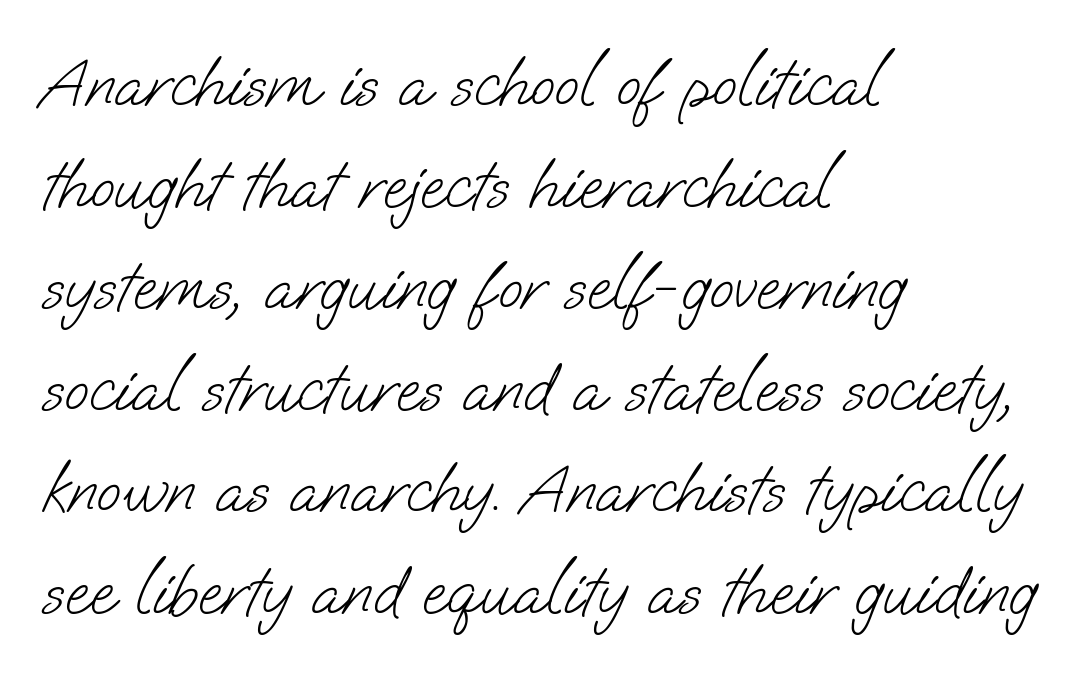
Q: Is the text bold? A: No.
Q: Is the typeface a serif or a sans-serif typeface? A: Sans-serif.
Q: Is the text underlined? A: No.
Q: How is the paragraph aligned? A: Left-aligned.
Q: Is the spacing between letters normal or unusually wide? A: Normal.
Q: Is the spacing between lines tight, normal or loose? A: Normal.
Q: Width (condensed, normal, or wide)? A: Normal.
Q: Stroke contrast? A: Low.
Q: x-height? A: Small.
Q: Monospaced? A: No.
